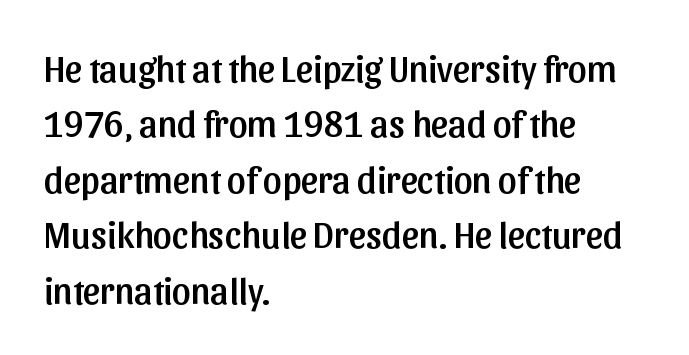
These lines are rendered in a variable-pitch font. A student would call this left alignment; a typographer would say flush left, rag right. Check under the words: just untouched page. The rows are spaced the way most documents space them.
